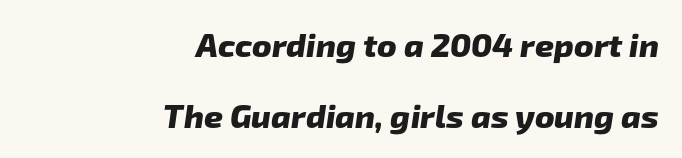
The image shows 33 px heavy sans-serif type; set right-aligned, loose line spacing (2.15x), normal letter spacing, not underlined; low stroke contrast and a medium x-height.
